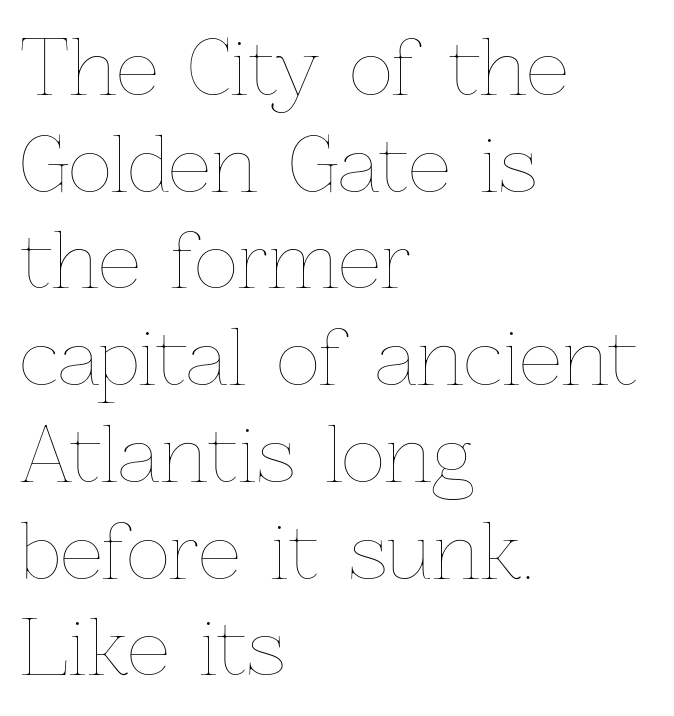
The image shows 75 px thin type, upright; set left-aligned, normal line spacing (1.29x), normal letter spacing, not underlined; low stroke contrast and a medium x-height.
